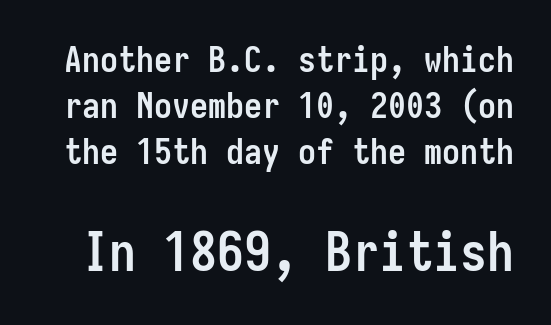
The leading is moderate, giving the passage an even texture. This sample uses plain, unmodified letter spacing. The following chunk of copy outweighs the initial chunk in type size. Each letter, wide or thin by design, is forced into the same width here. In terms of weight, the rendering is a true, heavy bold.
